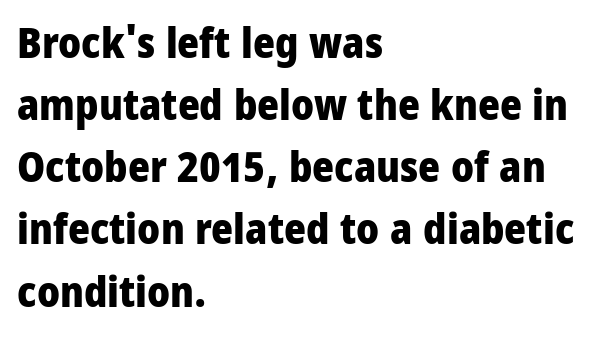
{"serif": "no", "italic": "no", "bold": "yes", "weight": "heavy", "width": "condensed", "stroke_contrast": "low", "x_height": "large", "monospaced": "no", "underline": "no", "align": "left", "line_spacing": "normal", "line_spacing_ratio": 1.48, "letter_spacing": "normal", "letter_spacing_em": 0.0, "glyph_px": 42}
